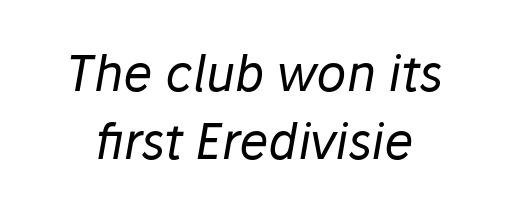
No extra tracking has been applied to these lines. This is not heavy type; no bold has been used. Vertical spacing — default. This sample has the flowing, uneven cadence of proportional lettering. The glyphs are unaccompanied by any horizontal stroke below them.
